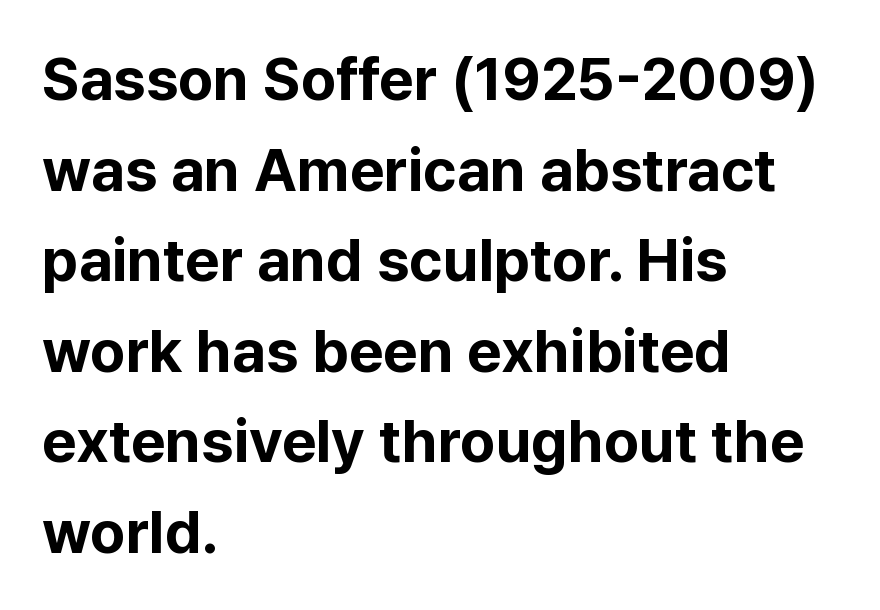
{"serif": "no", "italic": "no", "bold": "yes", "weight": "bold", "width": "normal", "stroke_contrast": "low", "x_height": "medium", "monospaced": "no", "underline": "no", "align": "left", "line_spacing": "normal", "line_spacing_ratio": 1.51, "letter_spacing": "normal", "letter_spacing_em": 0.0, "glyph_px": 60}
